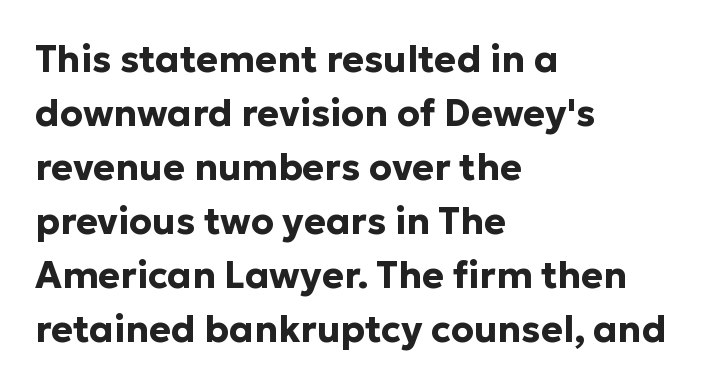
Q: Is the text bold? A: Yes.
Q: Is the text italic (slanted)? A: No, it is upright.
Q: Is the typeface a serif or a sans-serif typeface? A: Sans-serif.
Q: Is the text underlined? A: No.
Q: How is the paragraph aligned? A: Left-aligned.
Q: Is the spacing between letters normal or unusually wide? A: Normal.
Q: Is the spacing between lines tight, normal or loose? A: Normal.
Q: Width (condensed, normal, or wide)? A: Normal.
Q: Stroke contrast? A: Low.
Q: x-height? A: Medium.
Q: Monospaced? A: No.
